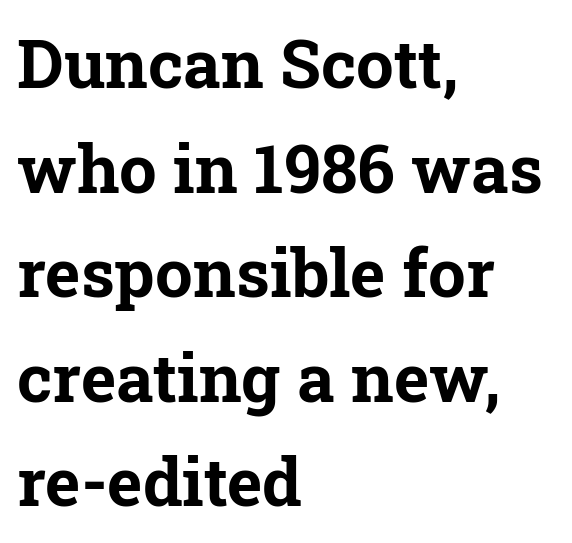
The image shows 67 px bold serif type, upright; set left-aligned, normal line spacing (1.56x), normal letter spacing, not underlined; low stroke contrast and a medium x-height.
